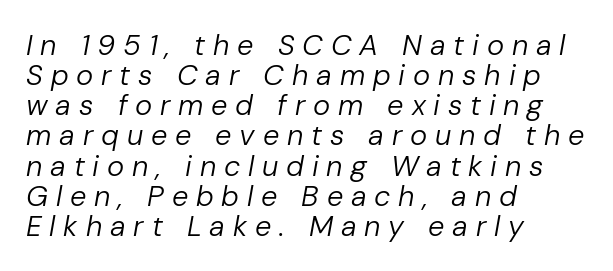
{"italic": "yes", "lean": "right", "slant_degrees": 10, "bold": "no", "weight": "regular", "width": "normal", "stroke_contrast": "low", "x_height": "medium", "monospaced": "no", "underline": "no", "align": "left", "line_spacing": "tight", "line_spacing_ratio": 1.04, "letter_spacing": "wide", "letter_spacing_em": 0.27, "glyph_px": 29}
